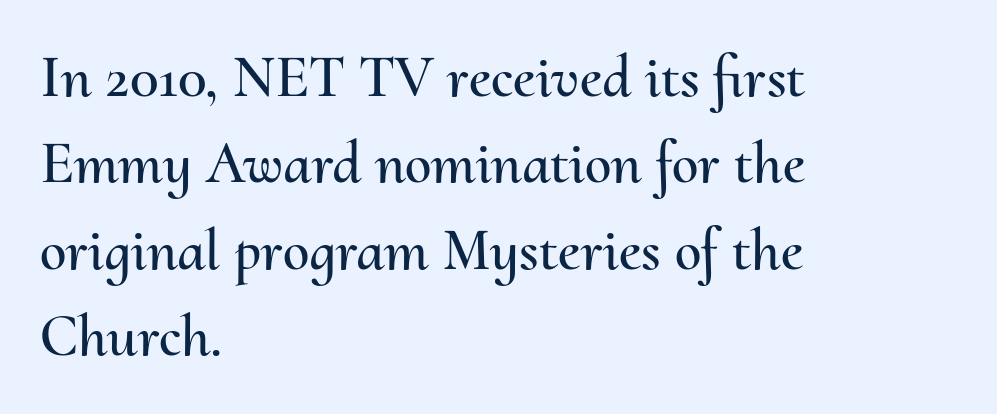
One-word summary of the alignment: left. Letter spacing: default. The lettering holds an erect, upright posture throughout. No word sits above an underline.
